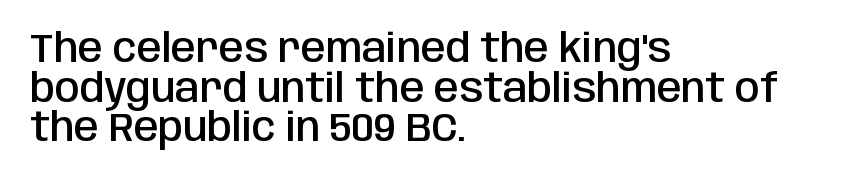
{"serif": "no", "italic": "no", "bold": "semi", "weight": "semibold", "width": "condensed", "stroke_contrast": "low", "x_height": "large", "monospaced": "no", "underline": "no", "align": "left", "line_spacing": "tight", "line_spacing_ratio": 0.99, "letter_spacing": "normal", "letter_spacing_em": 0.0, "glyph_px": 40}
